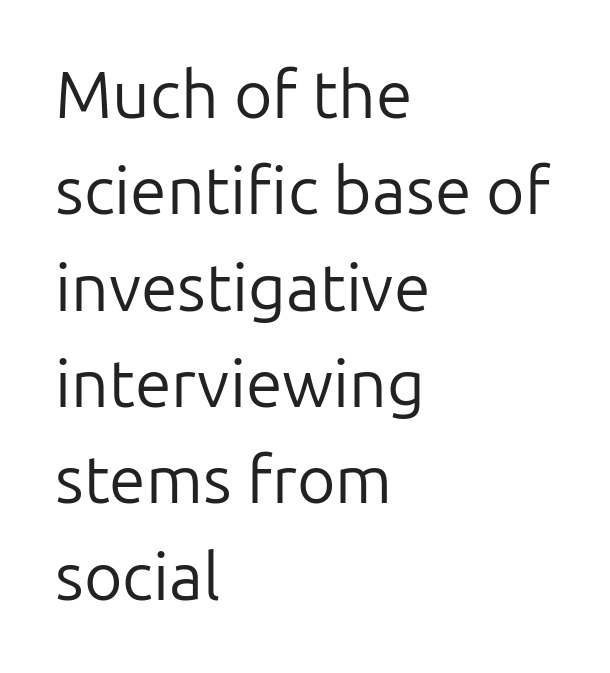
Q: Is the text bold? A: No.
Q: Is the text italic (slanted)? A: No, it is upright.
Q: Is the typeface a serif or a sans-serif typeface? A: Sans-serif.
Q: Is the text underlined? A: No.
Q: How is the paragraph aligned? A: Left-aligned.
Q: Is the spacing between letters normal or unusually wide? A: Normal.
Q: Is the spacing between lines tight, normal or loose? A: Normal.
Q: Width (condensed, normal, or wide)? A: Normal.
Q: Stroke contrast? A: Low.
Q: x-height? A: Medium.
Q: Monospaced? A: No.
